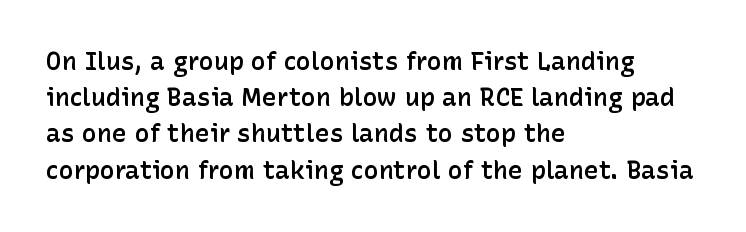
{"italic": "no", "bold": "semi", "underline": "no", "align": "left", "line_spacing": "normal", "line_spacing_ratio": 1.45, "letter_spacing": "normal", "letter_spacing_em": 0.0, "glyph_px": 25}
